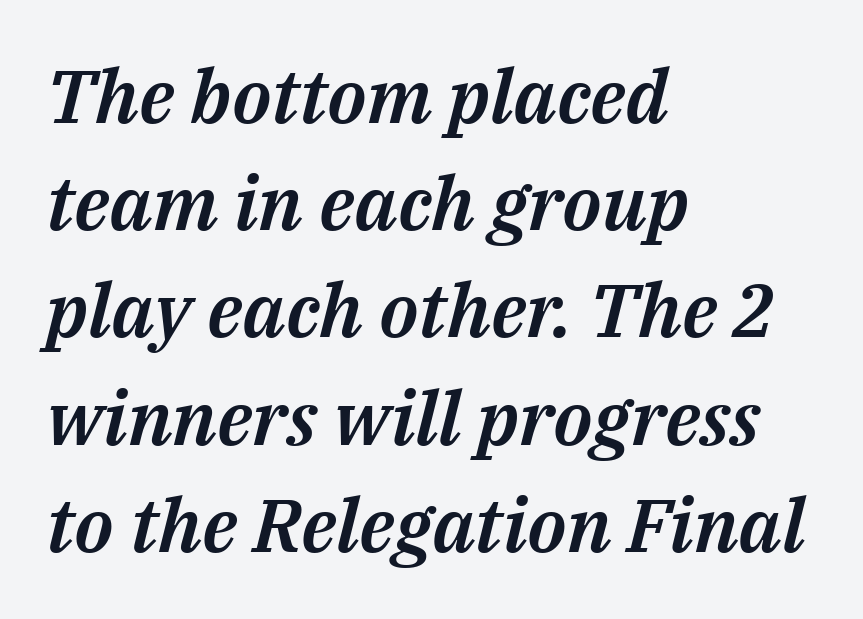
Q: Is the text italic (slanted)? A: Yes, it leans right by about 14 degrees.
Q: Is the text underlined? A: No.
Q: How is the paragraph aligned? A: Left-aligned.
Q: Is the spacing between letters normal or unusually wide? A: Normal.
Q: Is the spacing between lines tight, normal or loose? A: Normal.
Q: Width (condensed, normal, or wide)? A: Normal.
Q: Stroke contrast? A: Medium.
Q: x-height? A: Medium.
Q: Monospaced? A: No.
